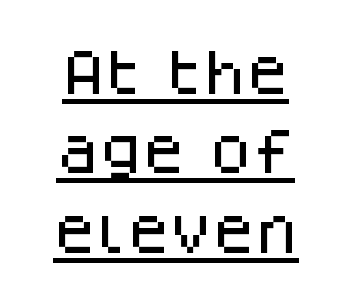
{"serif": "no", "italic": "no", "width": "normal", "stroke_contrast": "low", "x_height": "large", "monospaced": "no", "underline": "yes", "line_spacing": "normal", "line_spacing_ratio": 1.62, "letter_spacing": "normal", "letter_spacing_em": 0.0, "glyph_px": 49}
